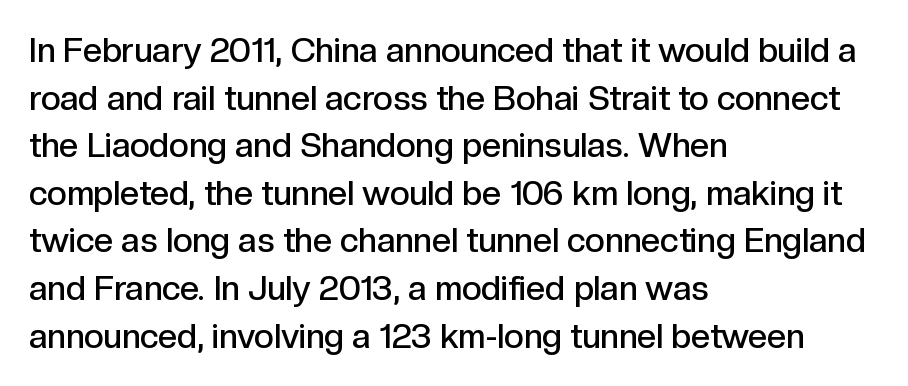
The passage shown is typeset with a sans-serif family. Note the varied advance widths — an 'i' is clearly narrower than an 'm'. The zone under the glyphs is completely vacant. The face used here is a semibold: visibly heavier than regular, lighter than bold. The rows are spaced the way most documents space them. Glyph-to-glyph distance matches everyday printed text.
